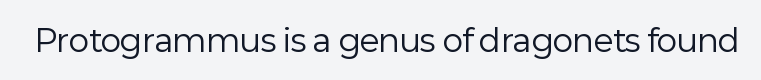
{"serif": "no", "italic": "no", "bold": "no", "weight": "regular", "width": "normal", "stroke_contrast": "low", "x_height": "medium", "monospaced": "no", "underline": "no", "letter_spacing": "normal", "letter_spacing_em": 0.0, "glyph_px": 31}
